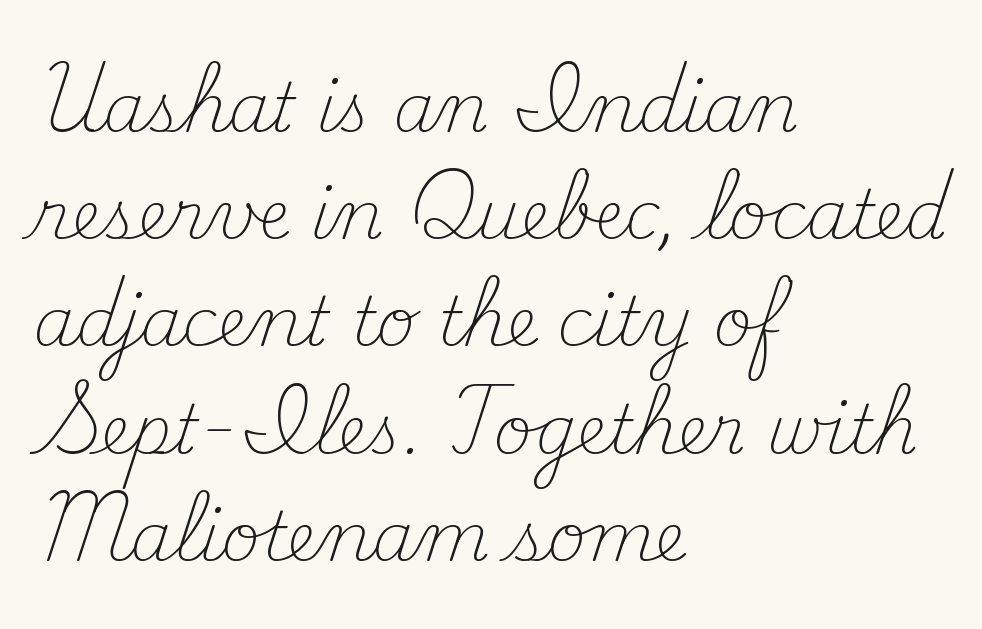
{"serif": "yes", "bold": "no", "weight": "light", "width": "normal", "stroke_contrast": "medium", "x_height": "small", "monospaced": "no", "underline": "no", "align": "left", "line_spacing": "normal", "line_spacing_ratio": 1.6, "letter_spacing": "normal", "letter_spacing_em": 0.0, "glyph_px": 67}
